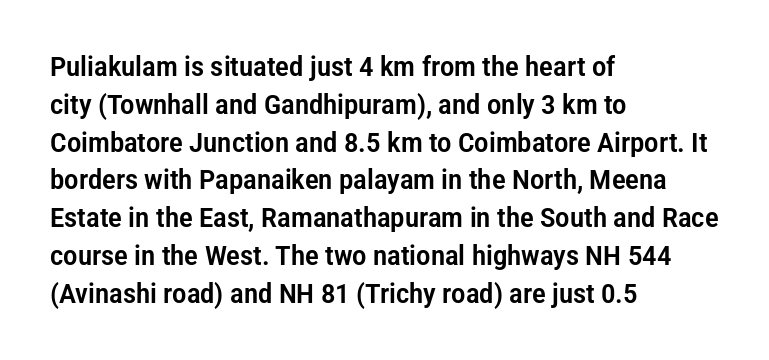
Q: Is the text italic (slanted)? A: No, it is upright.
Q: Is the text underlined? A: No.
Q: How is the paragraph aligned? A: Left-aligned.
Q: Is the spacing between letters normal or unusually wide? A: Normal.
Q: Is the spacing between lines tight, normal or loose? A: Normal.
